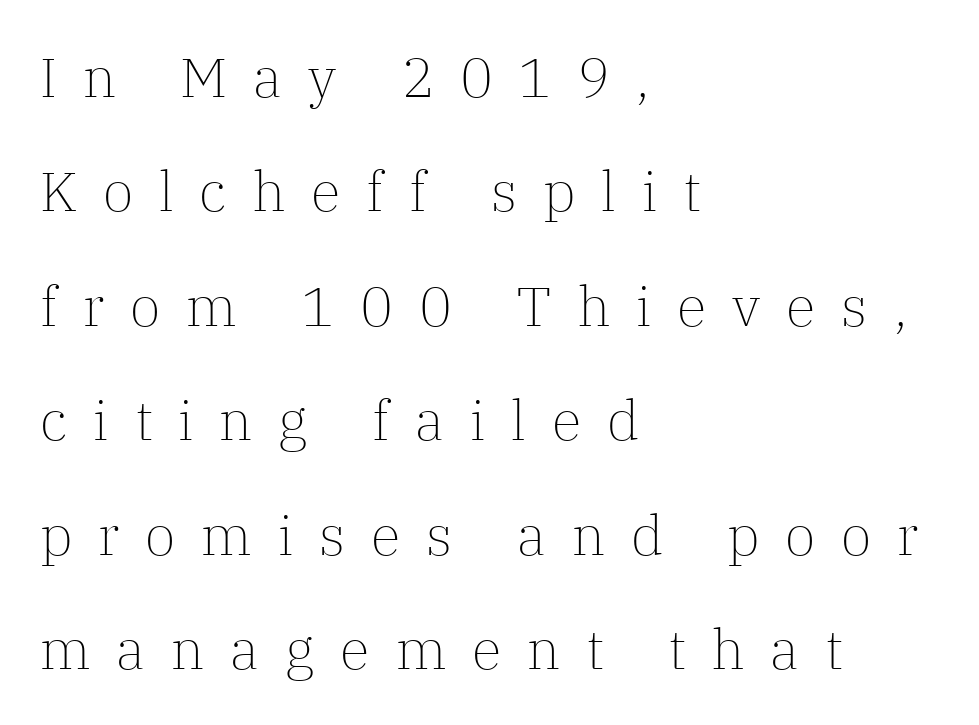
Think of a printed novel: that variable character pitch is what you see here. In terms of leading, this rendering errs on the spacious side. Tracking value appears strongly positive — letters spread wide. A quiet, ordinary-to-light weight characterises the typeface.
